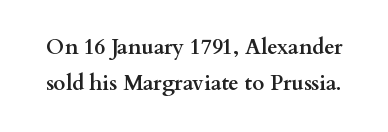
The image shows 21 px bold type, upright; set line spacing 1.73x, normal letter spacing, not underlined.
